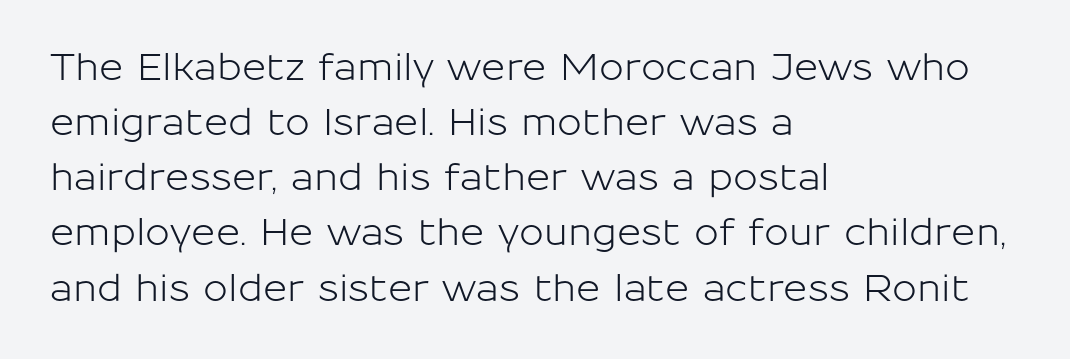
{"serif": "no", "italic": "no", "width": "normal", "stroke_contrast": "low", "x_height": "medium", "monospaced": "no", "underline": "no", "align": "left", "line_spacing": "normal", "line_spacing_ratio": 1.49, "letter_spacing": "normal", "letter_spacing_em": 0.0, "glyph_px": 37}
